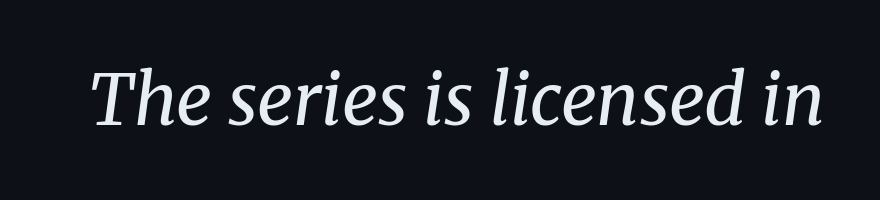
Observe the serifs anchoring each vertical stroke in this sample. Heaviness? Minimal to ordinary, like unemphasized prose. Is the letter spacing exaggerated? No — it looks like the ordinary default. Glance below the letters and you will spot only blank space.
